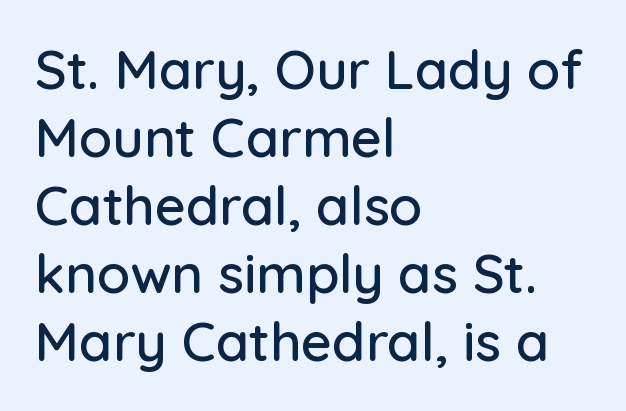
Q: Is the text italic (slanted)? A: No, it is upright.
Q: Is the typeface a serif or a sans-serif typeface? A: Sans-serif.
Q: Is the text underlined? A: No.
Q: How is the paragraph aligned? A: Left-aligned.
Q: Is the spacing between letters normal or unusually wide? A: Normal.
Q: Is the spacing between lines tight, normal or loose? A: Normal.
Q: Width (condensed, normal, or wide)? A: Normal.
Q: Stroke contrast? A: Low.
Q: x-height? A: Medium.
Q: Monospaced? A: No.
